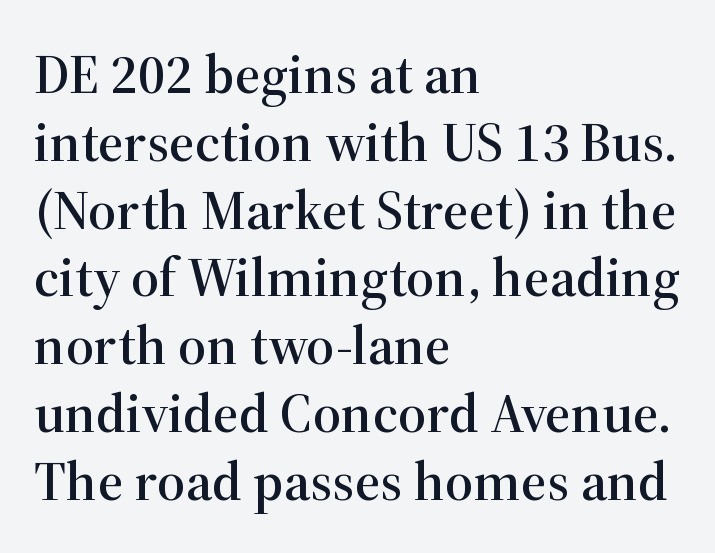
The image shows 56 px serif type, upright; set left-aligned, line spacing 1.21x, normal letter spacing, not underlined; high stroke contrast and a medium x-height.
